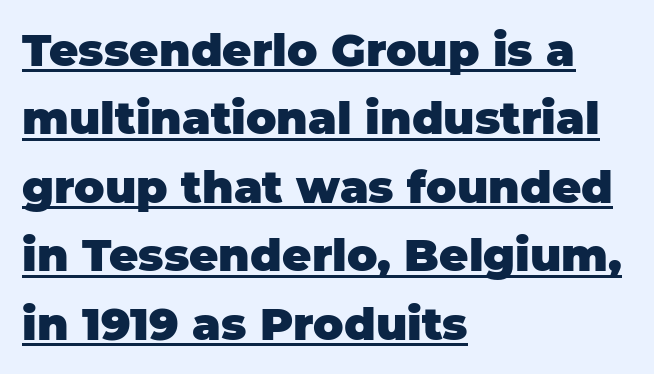
Q: Is the text bold? A: Yes.
Q: Is the text italic (slanted)? A: No, it is upright.
Q: Is the typeface a serif or a sans-serif typeface? A: Sans-serif.
Q: Is the text underlined? A: Yes.
Q: How is the paragraph aligned? A: Left-aligned.
Q: Is the spacing between letters normal or unusually wide? A: Normal.
Q: Is the spacing between lines tight, normal or loose? A: Normal.
Q: Width (condensed, normal, or wide)? A: Normal.
Q: Stroke contrast? A: Low.
Q: x-height? A: Large.
Q: Monospaced? A: No.
